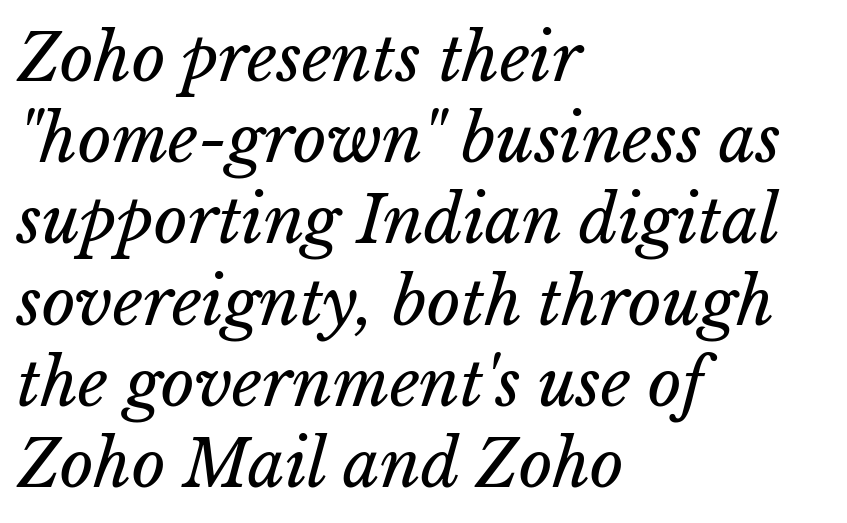
The image shows 65 px regular-weight type, italic (leaning right); set left-aligned, normal line spacing (1.25x), normal letter spacing, not underlined; low stroke contrast and a medium x-height.
